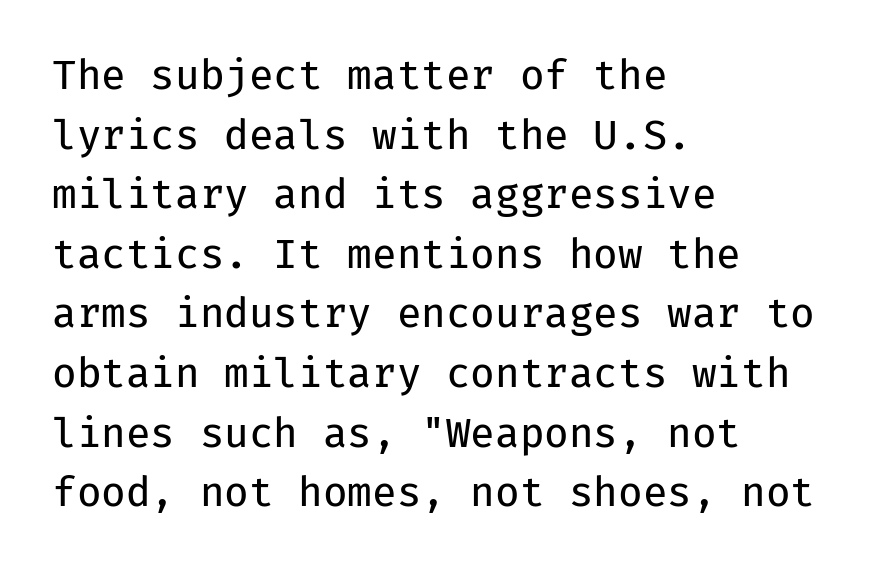
{"serif": "no", "italic": "no", "bold": "no", "weight": "regular", "width": "normal", "stroke_contrast": "low", "x_height": "medium", "monospaced": "yes", "underline": "no", "align": "left", "line_spacing": "normal", "line_spacing_ratio": 1.49, "letter_spacing": "normal", "letter_spacing_em": 0.0, "glyph_px": 40}
